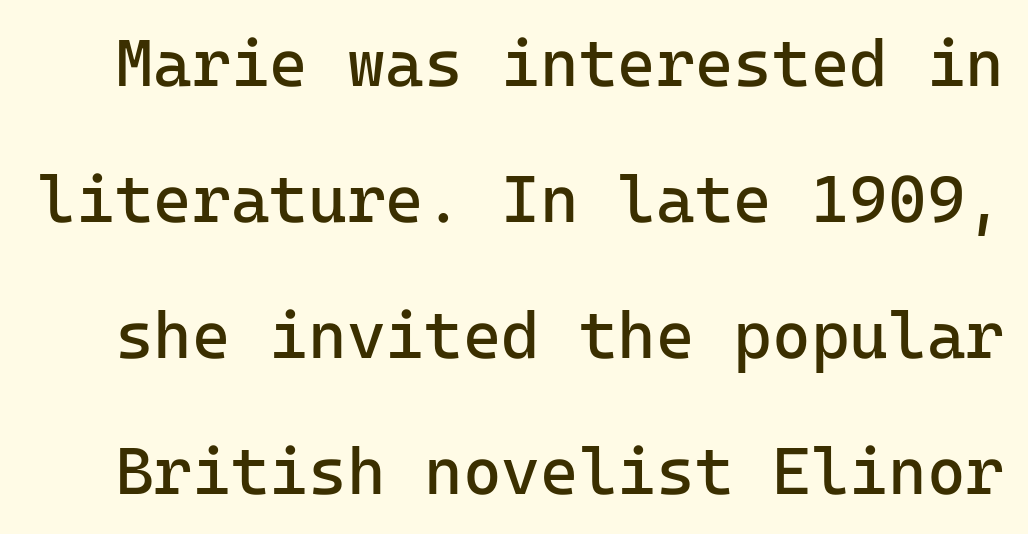
Letters rest on an invisible, unmarked baseline. Posture: vertical. I'd call this a sans setting — the letters go barefoot. Quick note: interline space is abundant. Glyph-to-glyph distance matches everyday printed text.
